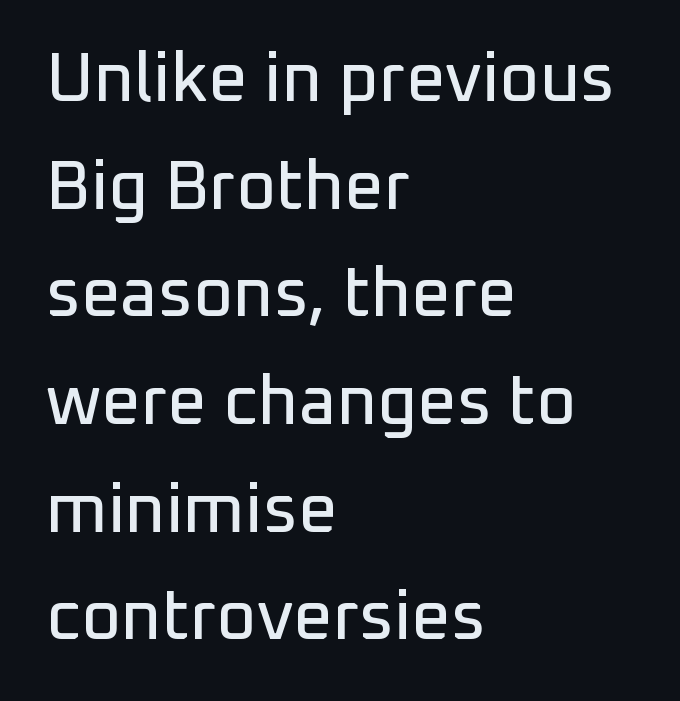
Q: Is the text italic (slanted)? A: No, it is upright.
Q: Is the typeface a serif or a sans-serif typeface? A: Sans-serif.
Q: Is the text underlined? A: No.
Q: How is the paragraph aligned? A: Left-aligned.
Q: Is the spacing between letters normal or unusually wide? A: Normal.
Q: Is the spacing between lines tight, normal or loose? A: Normal.
Q: Width (condensed, normal, or wide)? A: Normal.
Q: Stroke contrast? A: Low.
Q: x-height? A: Medium.
Q: Monospaced? A: No.
